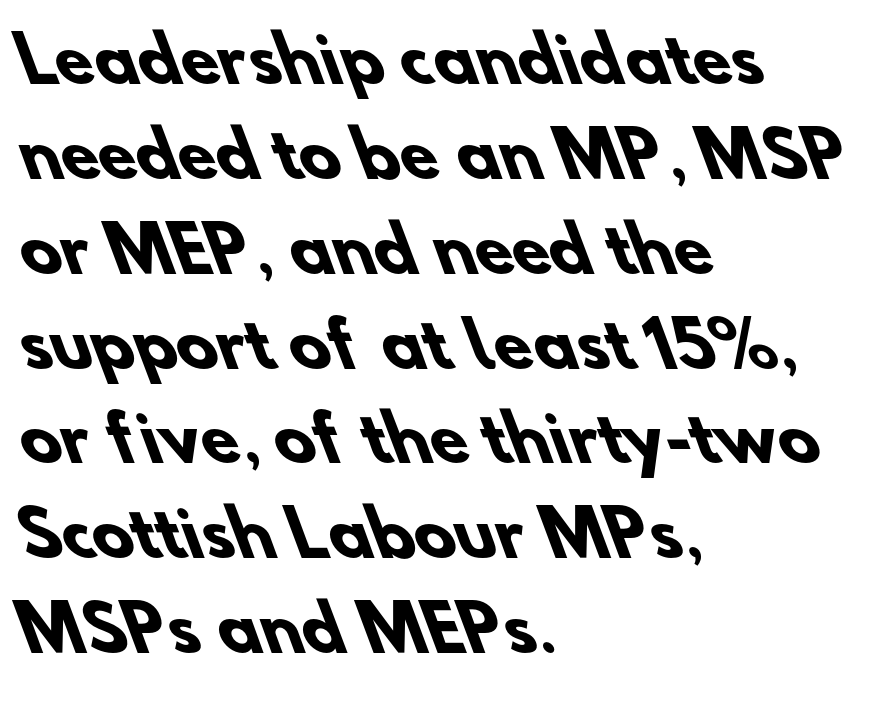
{"serif": "no", "bold": "yes", "weight": "heavy", "width": "normal", "stroke_contrast": "low", "x_height": "small", "monospaced": "no", "underline": "no", "align": "left", "line_spacing": "normal", "line_spacing_ratio": 1.53, "letter_spacing": "normal", "letter_spacing_em": 0.0, "glyph_px": 62}
